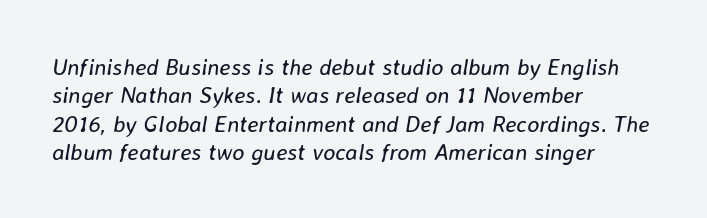
Q: Is the text bold? A: No.
Q: Is the text italic (slanted)? A: Yes, it leans right by about 8 degrees.
Q: Is the text underlined? A: No.
Q: How is the paragraph aligned? A: Left-aligned.
Q: Is the spacing between letters normal or unusually wide? A: Normal.
